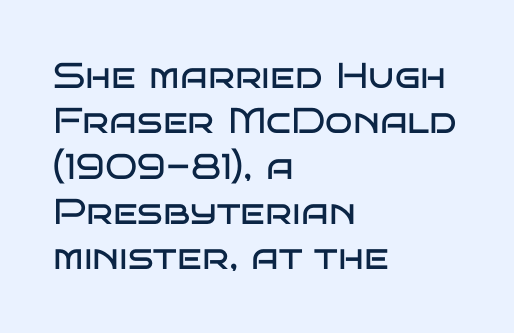
Q: Is the text bold? A: No.
Q: Is the text italic (slanted)? A: No, it is upright.
Q: Is the typeface a serif or a sans-serif typeface? A: Sans-serif.
Q: Is the text underlined? A: No.
Q: How is the paragraph aligned? A: Left-aligned.
Q: Is the spacing between letters normal or unusually wide? A: Normal.
Q: Is the spacing between lines tight, normal or loose? A: Normal.
Q: Width (condensed, normal, or wide)? A: Wide.
Q: Stroke contrast? A: Low.
Q: x-height? A: Large.
Q: Monospaced? A: No.
